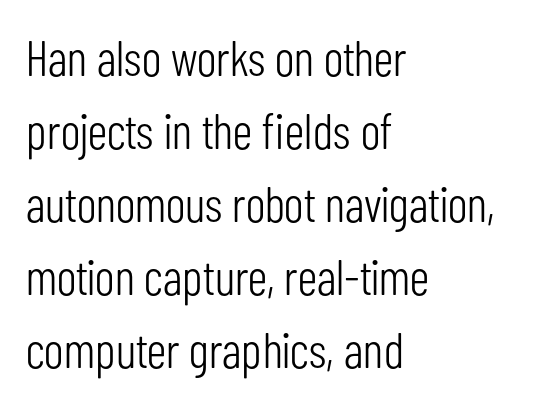
The image shows 50 px light, condensed sans-serif type, upright; set left-aligned, normal line spacing (1.46x), normal letter spacing, not underlined; low stroke contrast and a medium x-height.
